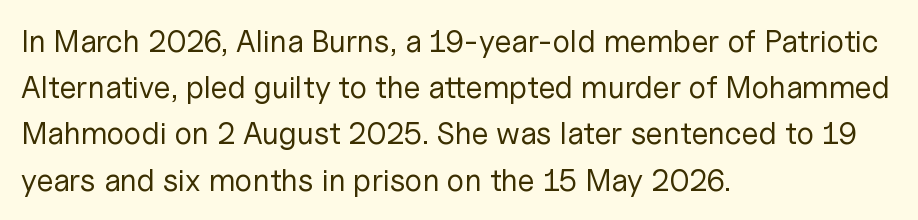
{"serif": "no", "italic": "no", "bold": "no", "weight": "regular", "width": "normal", "stroke_contrast": "low", "x_height": "medium", "monospaced": "no", "underline": "no", "align": "left", "line_spacing": "normal", "line_spacing_ratio": 1.49, "letter_spacing": "normal", "letter_spacing_em": 0.0, "glyph_px": 31}
